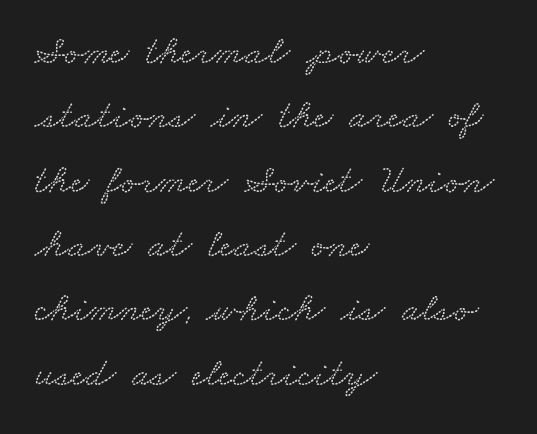
Q: Is the typeface a serif or a sans-serif typeface? A: Serif.
Q: Is the text underlined? A: No.
Q: How is the paragraph aligned? A: Left-aligned.
Q: Is the spacing between letters normal or unusually wide? A: Normal.
Q: Is the spacing between lines tight, normal or loose? A: Normal.
Q: Width (condensed, normal, or wide)? A: Wide.
Q: Stroke contrast? A: Medium.
Q: x-height? A: Small.
Q: Monospaced? A: No.
